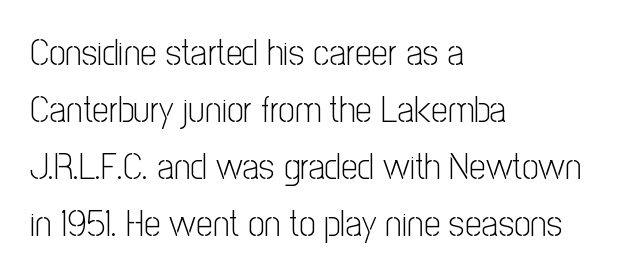
Q: Is the text bold? A: No.
Q: Is the text italic (slanted)? A: No, it is upright.
Q: Is the typeface a serif or a sans-serif typeface? A: Sans-serif.
Q: Is the text underlined? A: No.
Q: How is the paragraph aligned? A: Left-aligned.
Q: Is the spacing between letters normal or unusually wide? A: Normal.
Q: Is the spacing between lines tight, normal or loose? A: Normal.
Q: Width (condensed, normal, or wide)? A: Condensed.
Q: Stroke contrast? A: Low.
Q: x-height? A: Medium.
Q: Monospaced? A: No.
